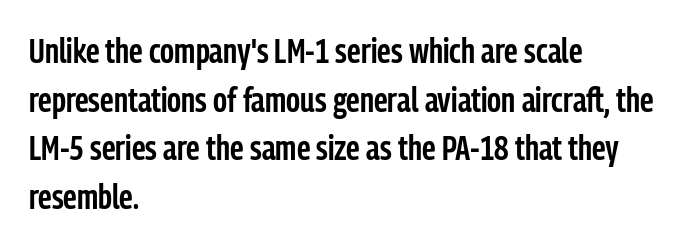
Q: Is the text bold? A: Semi-bold.
Q: Is the text italic (slanted)? A: No, it is upright.
Q: Is the typeface a serif or a sans-serif typeface? A: Sans-serif.
Q: Is the text underlined? A: No.
Q: How is the paragraph aligned? A: Left-aligned.
Q: Is the spacing between letters normal or unusually wide? A: Normal.
Q: Is the spacing between lines tight, normal or loose? A: Normal.
Q: Width (condensed, normal, or wide)? A: Condensed.
Q: Stroke contrast? A: Low.
Q: x-height? A: Medium.
Q: Monospaced? A: No.
